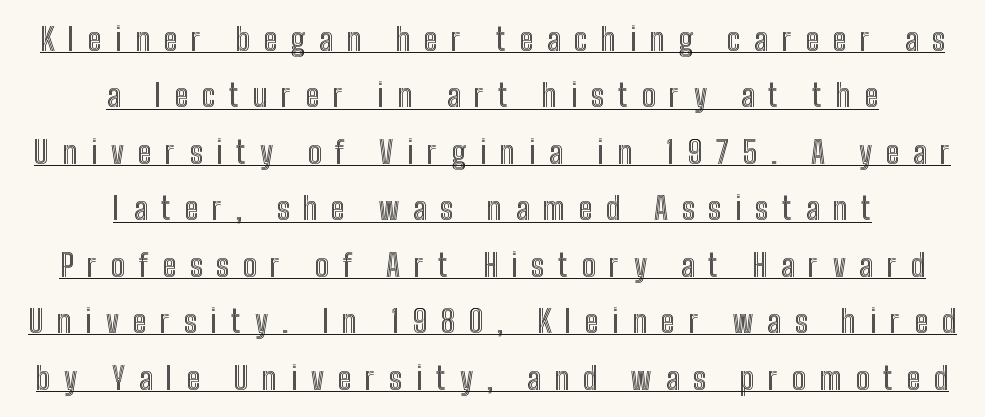
{"italic": "no", "width": "condensed", "x_height": "medium", "monospaced": "no", "underline": "yes", "align": "center", "line_spacing_ratio": 1.82, "letter_spacing": "wide", "letter_spacing_em": 0.44, "glyph_px": 31}
